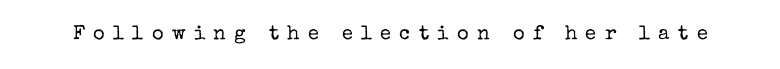
Q: Is the text bold? A: No.
Q: Is the text italic (slanted)? A: No, it is upright.
Q: Is the text underlined? A: No.
Q: Is the spacing between letters normal or unusually wide? A: Unusually wide.
